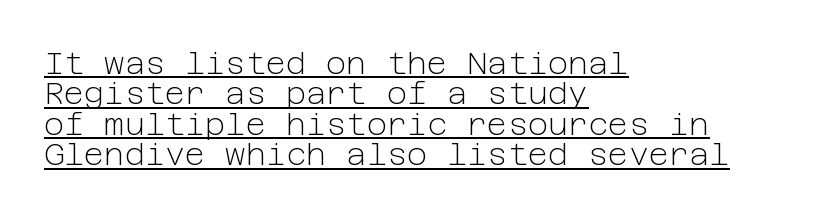
The image shows 31 px light sans-serif type, upright; set left-aligned, tight line spacing (0.98x), normal letter spacing, underlined; low stroke contrast and a medium x-height.
